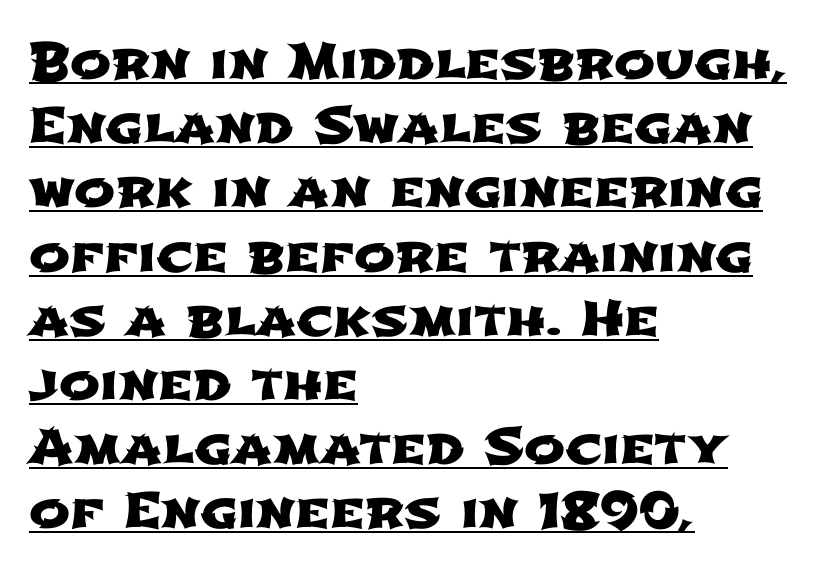
Q: Is the typeface a serif or a sans-serif typeface? A: Sans-serif.
Q: Is the text underlined? A: Yes.
Q: How is the paragraph aligned? A: Left-aligned.
Q: Is the spacing between letters normal or unusually wide? A: Normal.
Q: Is the spacing between lines tight, normal or loose? A: Normal.
Q: Width (condensed, normal, or wide)? A: Wide.
Q: Stroke contrast? A: Low.
Q: x-height? A: Medium.
Q: Monospaced? A: No.
